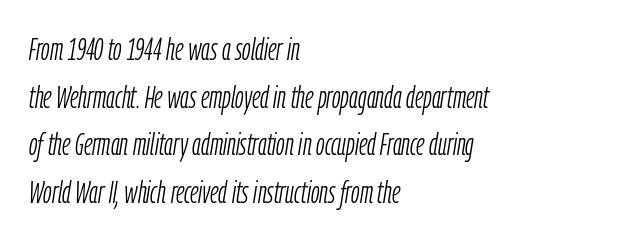
Q: Is the text bold? A: No.
Q: Is the text italic (slanted)? A: Yes, it leans right by about 9 degrees.
Q: Is the text underlined? A: No.
Q: How is the paragraph aligned? A: Left-aligned.
Q: Is the spacing between letters normal or unusually wide? A: Normal.
Q: Is the spacing between lines tight, normal or loose? A: Normal.
Q: Width (condensed, normal, or wide)? A: Condensed.
Q: Stroke contrast? A: Low.
Q: x-height? A: Medium.
Q: Monospaced? A: No.
